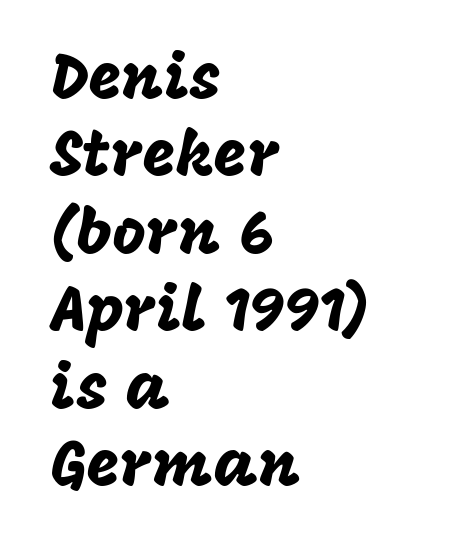
Caption: multi-line text, flush left, ragged right. Does the type have serifs? No, each stem ends abruptly. The string is rendered with underlining switched off. Short note: letters normally spaced.
